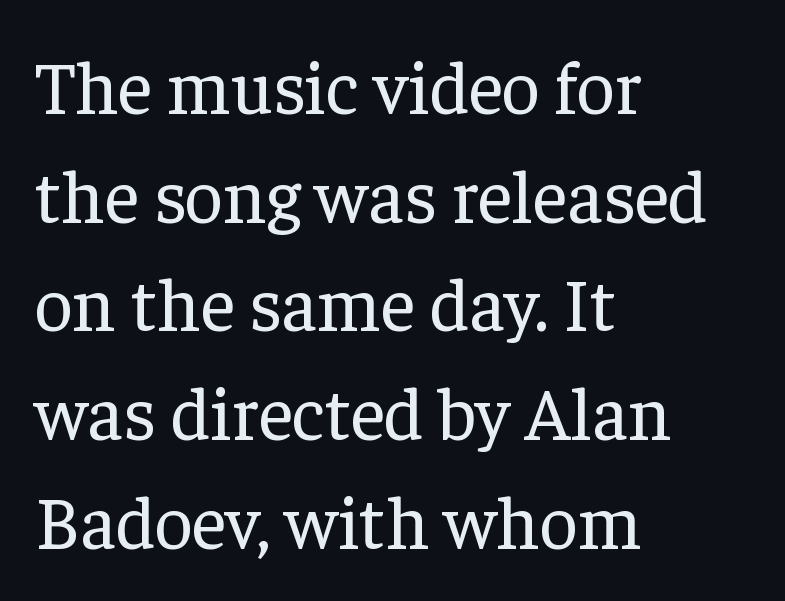
{"serif": "yes", "italic": "no", "bold": "no", "weight": "regular", "width": "normal", "stroke_contrast": "low", "x_height": "medium", "monospaced": "no", "underline": "no", "align": "left", "line_spacing": "normal", "line_spacing_ratio": 1.45, "letter_spacing": "normal", "letter_spacing_em": 0.0, "glyph_px": 75}
